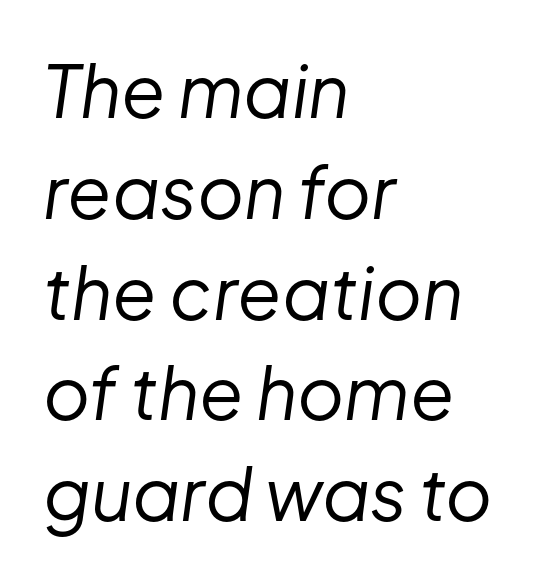
{"italic": "yes", "lean": "right", "slant_degrees": 8, "bold": "no", "weight": "regular", "width": "normal", "stroke_contrast": "low", "x_height": "medium", "monospaced": "no", "underline": "no", "align": "left", "line_spacing": "normal", "line_spacing_ratio": 1.4, "letter_spacing": "normal", "letter_spacing_em": 0.0, "glyph_px": 72}
